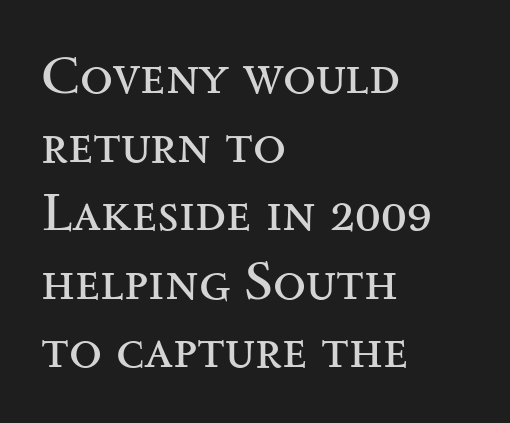
Q: Is the text bold? A: No.
Q: Is the text italic (slanted)? A: No, it is upright.
Q: Is the typeface a serif or a sans-serif typeface? A: Serif.
Q: Is the text underlined? A: No.
Q: How is the paragraph aligned? A: Left-aligned.
Q: Is the spacing between letters normal or unusually wide? A: Normal.
Q: Is the spacing between lines tight, normal or loose? A: Normal.
Q: Width (condensed, normal, or wide)? A: Wide.
Q: Stroke contrast? A: Medium.
Q: x-height? A: Small.
Q: Monospaced? A: No.
